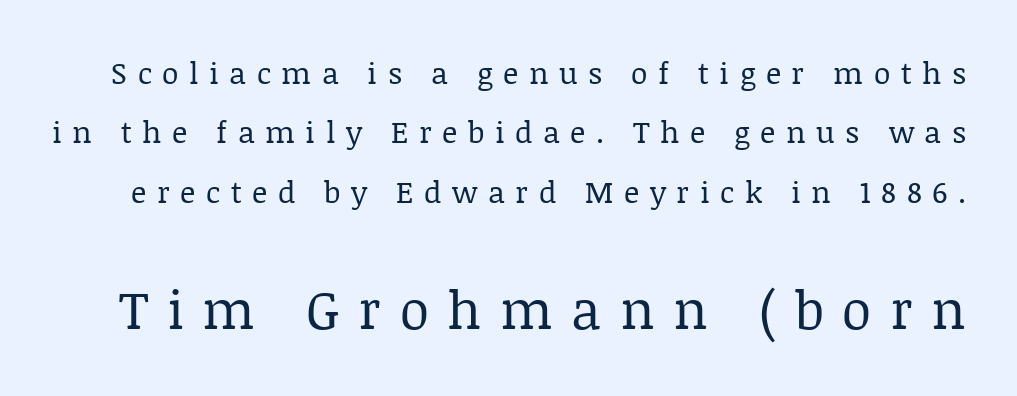
The image shows 53 px regular-weight serif type, upright; set loose line spacing (1.98x), unusually wide letter spacing (+0.35 em), not underlined; the second (bottom) block is 1.77x larger; low stroke contrast and a large x-height.
